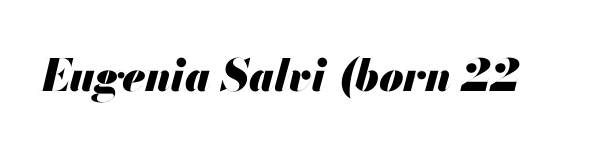
The image shows 44 px heavy type, italic (leaning right); set normal letter spacing, not underlined; medium stroke contrast and a small x-height.
